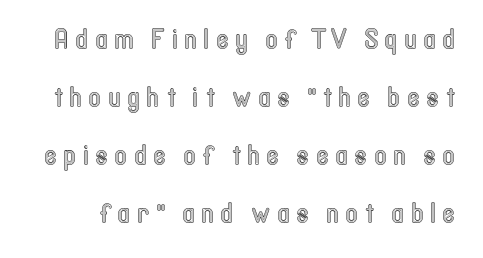
Q: Is the text italic (slanted)? A: No, it is upright.
Q: Is the text underlined? A: No.
Q: Is the spacing between letters normal or unusually wide? A: Unusually wide.
Q: Is the spacing between lines tight, normal or loose? A: Loose.
Q: Width (condensed, normal, or wide)? A: Condensed.
Q: x-height? A: Medium.
Q: Monospaced? A: No.
